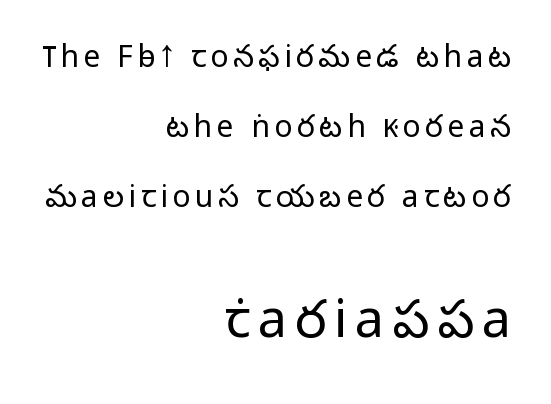
The strip under each line holds only bare page. In CSS terms this would be text-align: right. A sans-serif font was chosen for this passage. Block two is the big one; block one sits smaller above it. Loosely led — the rows are spread out. Style check: upright.
